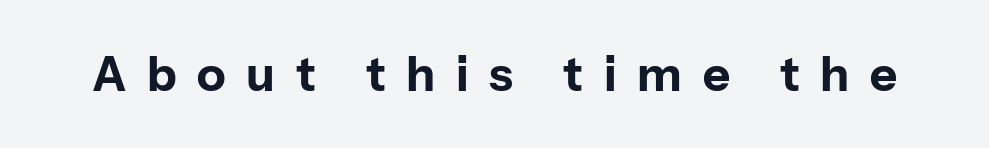
These lines were composed using upright roman letters. Is this a fixed-width face? No — the glyphs have proportional, varying widths. In terms of weight, the rendering is a true, heavy bold. Serifs: no, the terminals of the letterforms are clean.
